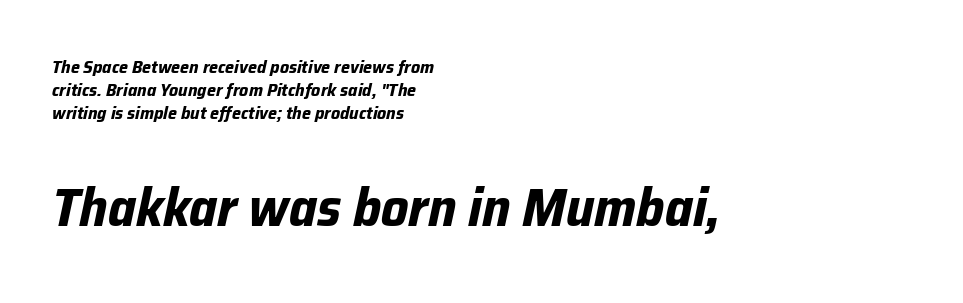
{"italic": "yes", "lean": "right", "slant_degrees": 12, "bold": "yes", "weight": "bold", "width": "normal", "stroke_contrast": "low", "x_height": "medium", "monospaced": "no", "underline": "no", "align": "left", "line_spacing": "normal", "line_spacing_ratio": 1.28, "letter_spacing": "normal", "letter_spacing_em": 0.0, "larger_block": "second", "size_ratio": 3.0, "glyph_px": 54}
